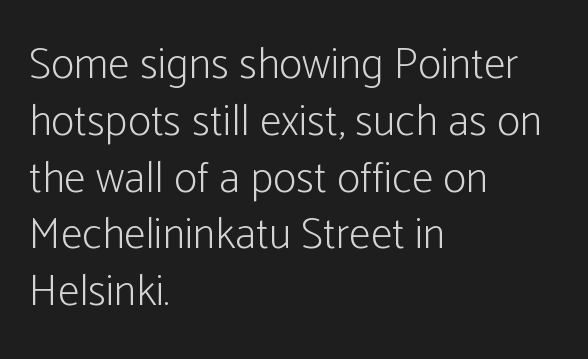
The image shows 44 px light, condensed sans-serif type, upright; set left-aligned, normal line spacing (1.29x), normal letter spacing, not underlined; low stroke contrast and a medium x-height.
